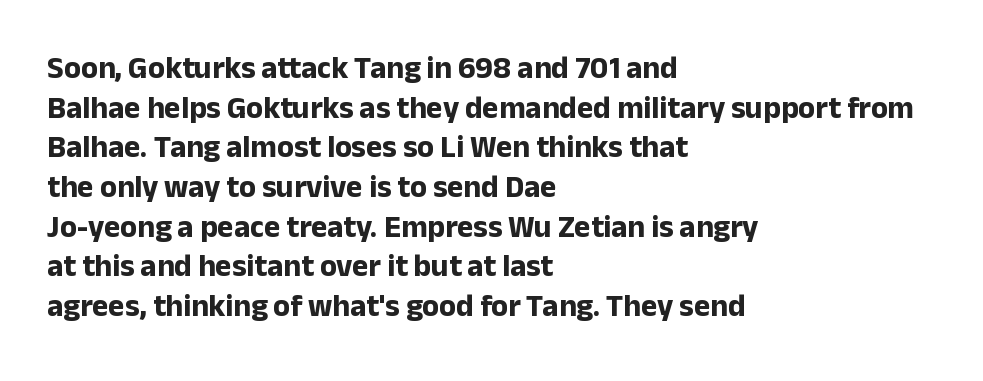
Typographically, this falls in the sans-serif category. Regular leading. Each letter keeps its own natural width here, so spacing adapts to shape. Descenders hang freely into open space. Summary of weight: heavy, a full bold. Quick note: not italic, upright.
